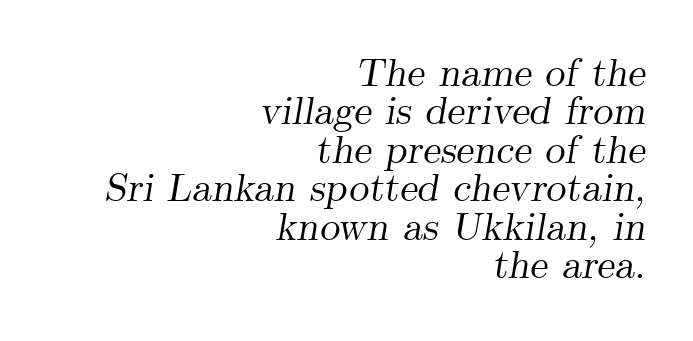
Beneath every word, the page is bare. When letters slant like this, we call the style italic. In CSS terms this would be text-align: right. Baseline-to-baseline distance is barely more than the letter height. A typesetter would call this proportional, since set widths differ per character. The designer went with a serif here, giving each stem small feet.
